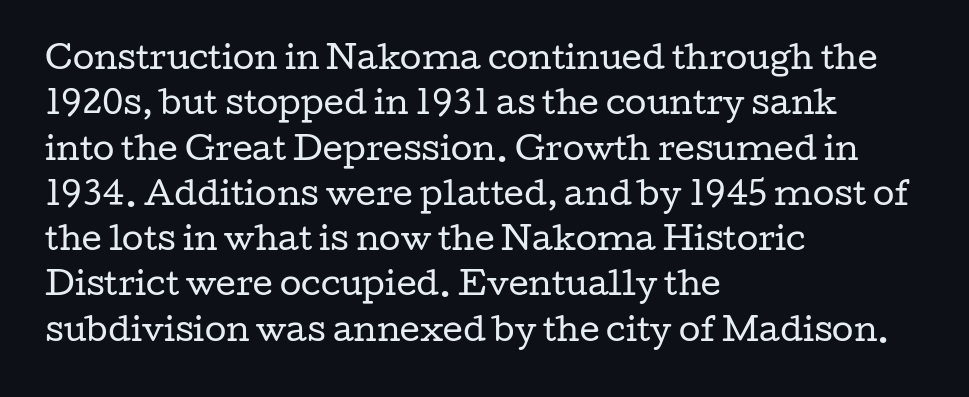
Q: Is the text bold? A: No.
Q: Is the text italic (slanted)? A: No, it is upright.
Q: Is the typeface a serif or a sans-serif typeface? A: Serif.
Q: Is the text underlined? A: No.
Q: How is the paragraph aligned? A: Left-aligned.
Q: Is the spacing between letters normal or unusually wide? A: Normal.
Q: Is the spacing between lines tight, normal or loose? A: Normal.
Q: Width (condensed, normal, or wide)? A: Wide.
Q: Stroke contrast? A: Low.
Q: x-height? A: Medium.
Q: Monospaced? A: No.
